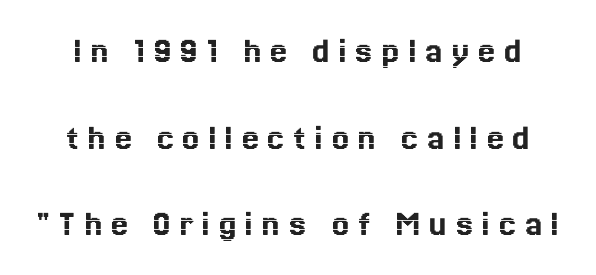
{"italic": "no", "width": "normal", "x_height": "medium", "monospaced": "no", "underline": "no", "line_spacing": "loose", "line_spacing_ratio": 2.28, "letter_spacing": "wide", "letter_spacing_em": 0.23, "glyph_px": 38}
